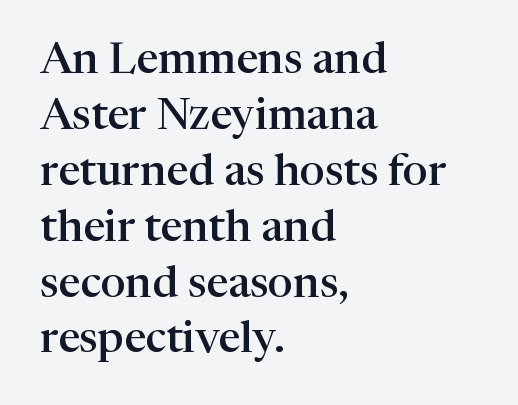
{"serif": "yes", "italic": "no", "bold": "semi", "weight": "semibold", "width": "normal", "stroke_contrast": "high", "x_height": "medium", "monospaced": "no", "underline": "no", "align": "left", "line_spacing": "normal", "line_spacing_ratio": 1.27, "letter_spacing": "normal", "letter_spacing_em": 0.0, "glyph_px": 44}
